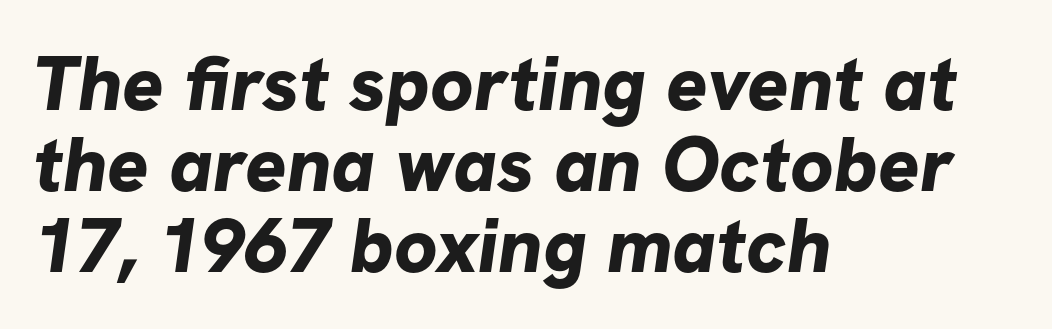
{"serif": "no", "bold": "yes", "weight": "bold", "width": "normal", "stroke_contrast": "low", "x_height": "medium", "monospaced": "no", "underline": "no", "align": "left", "line_spacing": "tight", "line_spacing_ratio": 1.05, "letter_spacing": "normal", "letter_spacing_em": 0.0, "glyph_px": 77}
